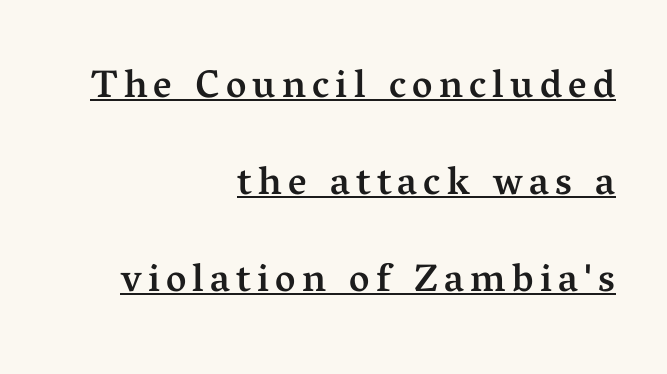
The text block is weighted toward the right margin, trailing off unevenly leftward. A typesetter would call this leading open, well beyond the default. Bold? Not quite — semibold, heavier than regular but stopping short. This sample has the flowing, uneven cadence of proportional lettering. Nope, not italic — everything's standing straight. Letterform terminals end in serifs throughout the passage.
